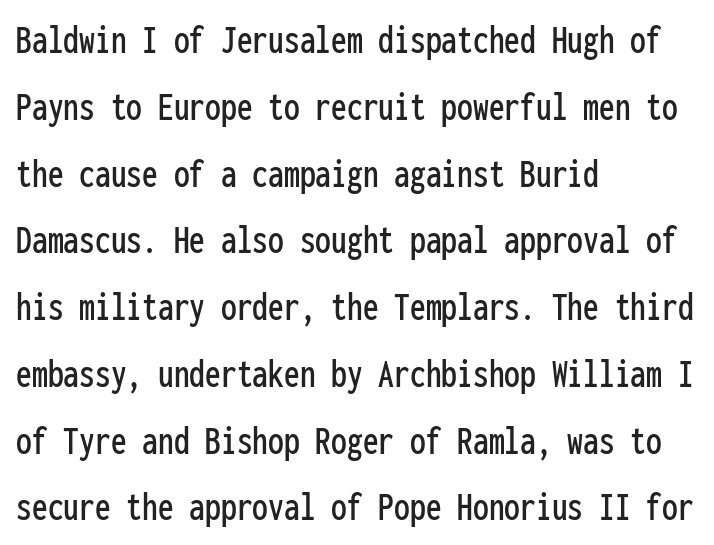
The passage shown has conventional tracking throughout. The typography opts for an upright posture over an oblique one. The passage shown is typed in a monospace face where columns stay perfectly aligned. The text block is weighted toward the left margin, trailing off unevenly rightward. Clear beneath every line of the passage. Type style note: lacks serifs.
